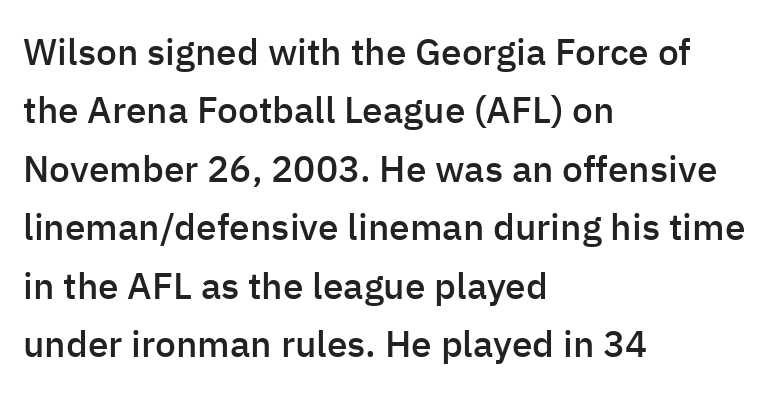
The image shows 37 px semibold sans-serif type, upright; set left-aligned, normal line spacing (1.58x), normal letter spacing, not underlined; low stroke contrast and a medium x-height.
